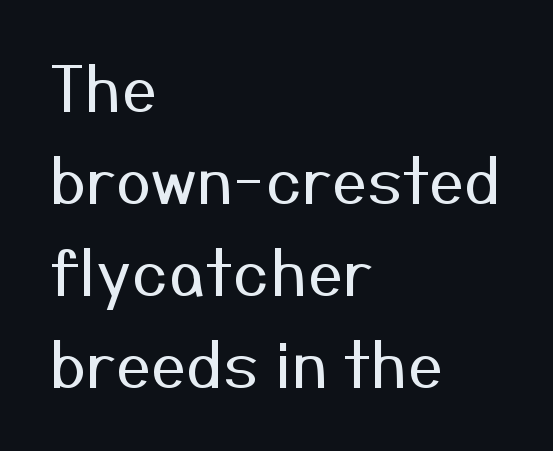
Q: Is the text bold? A: No.
Q: Is the text italic (slanted)? A: No, it is upright.
Q: Is the typeface a serif or a sans-serif typeface? A: Sans-serif.
Q: Is the text underlined? A: No.
Q: How is the paragraph aligned? A: Left-aligned.
Q: Is the spacing between letters normal or unusually wide? A: Normal.
Q: Is the spacing between lines tight, normal or loose? A: Normal.
Q: Width (condensed, normal, or wide)? A: Normal.
Q: Stroke contrast? A: Medium.
Q: x-height? A: Medium.
Q: Monospaced? A: No.
